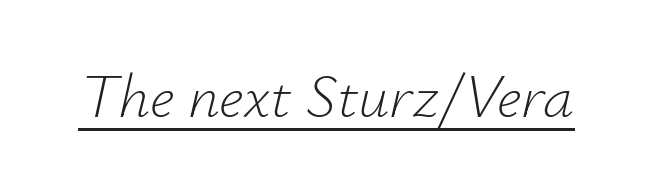
Q: Is the text bold? A: No.
Q: Is the text italic (slanted)? A: Yes, it leans right by about 12 degrees.
Q: Is the text underlined? A: Yes.
Q: Is the spacing between letters normal or unusually wide? A: Normal.
Q: Width (condensed, normal, or wide)? A: Normal.
Q: Stroke contrast? A: Low.
Q: x-height? A: Small.
Q: Monospaced? A: No.
